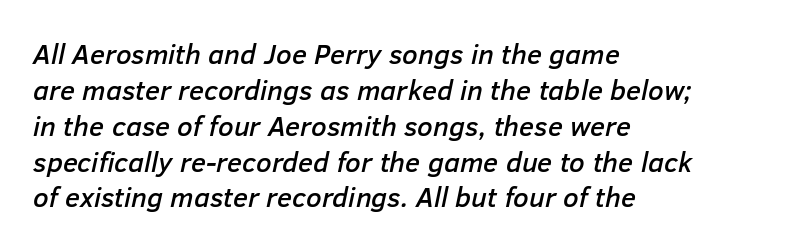
Q: Is the text italic (slanted)? A: Yes, it leans right by about 12 degrees.
Q: Is the text underlined? A: No.
Q: How is the paragraph aligned? A: Left-aligned.
Q: Is the spacing between letters normal or unusually wide? A: Normal.
Q: Is the spacing between lines tight, normal or loose? A: Normal.
Q: Width (condensed, normal, or wide)? A: Normal.
Q: Stroke contrast? A: Low.
Q: x-height? A: Medium.
Q: Monospaced? A: No.
